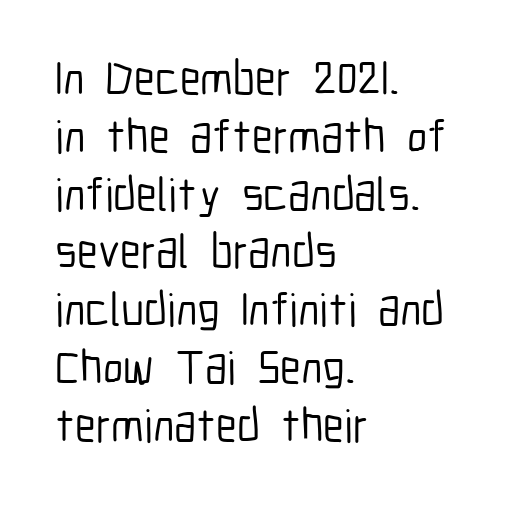
The image shows 47 px condensed sans-serif type, upright; set left-aligned, line spacing 1.23x, normal letter spacing, not underlined; low stroke contrast and a medium x-height.
